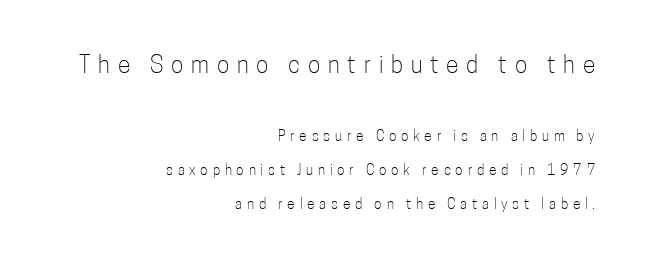
A great deal of white space separates one row of letters from the next. Weight: in the light-to-regular range. Honestly, the letter spacing is so wide it's the main thing you notice. Every stem runs plumb, perpendicular to the baseline. A flush-right, rag-left setting is used for this passage.
